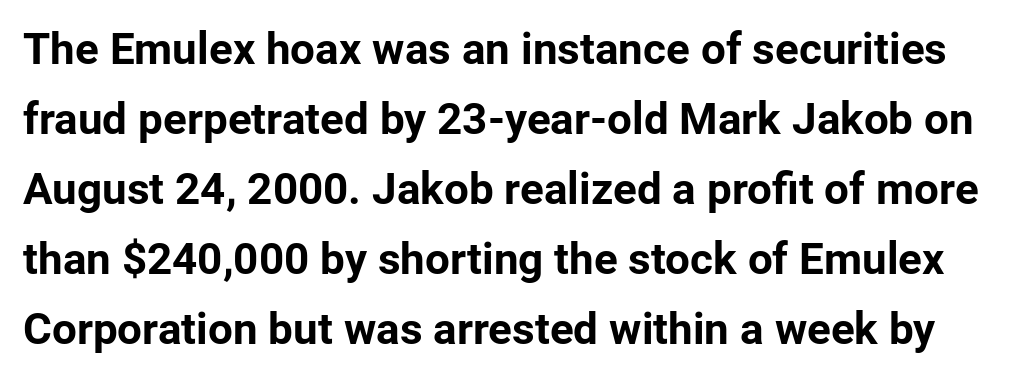
{"serif": "no", "italic": "no", "bold": "yes", "weight": "bold", "width": "normal", "stroke_contrast": "low", "x_height": "medium", "monospaced": "no", "underline": "no", "line_spacing": "normal", "line_spacing_ratio": 1.59, "letter_spacing": "normal", "letter_spacing_em": 0.0, "glyph_px": 44}
